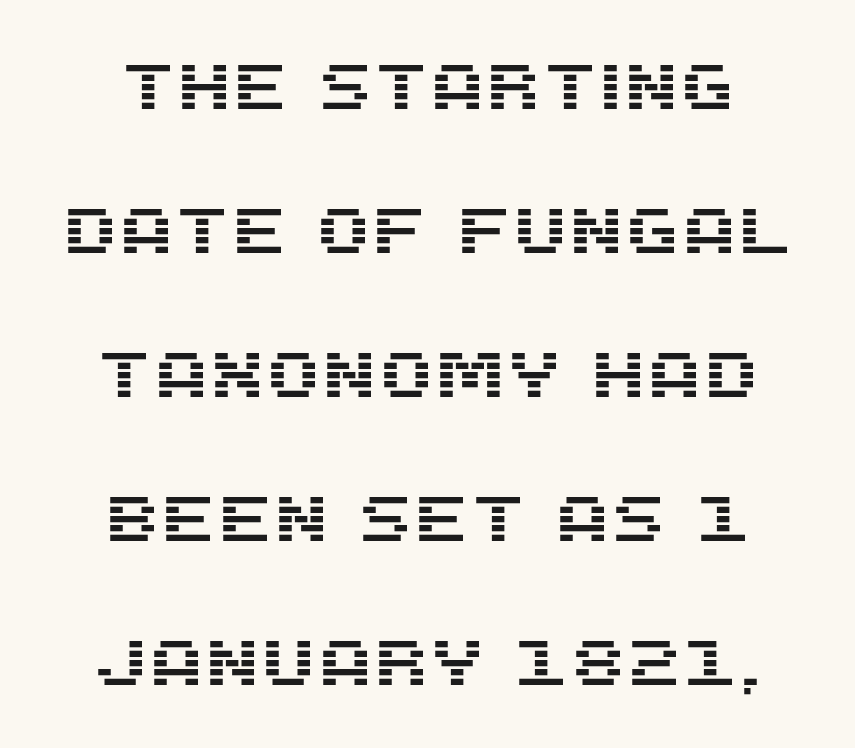
The image shows 64 px sans-serif type, upright; set loose line spacing (2.25x), normal letter spacing, not underlined; medium stroke contrast and a large x-height.
